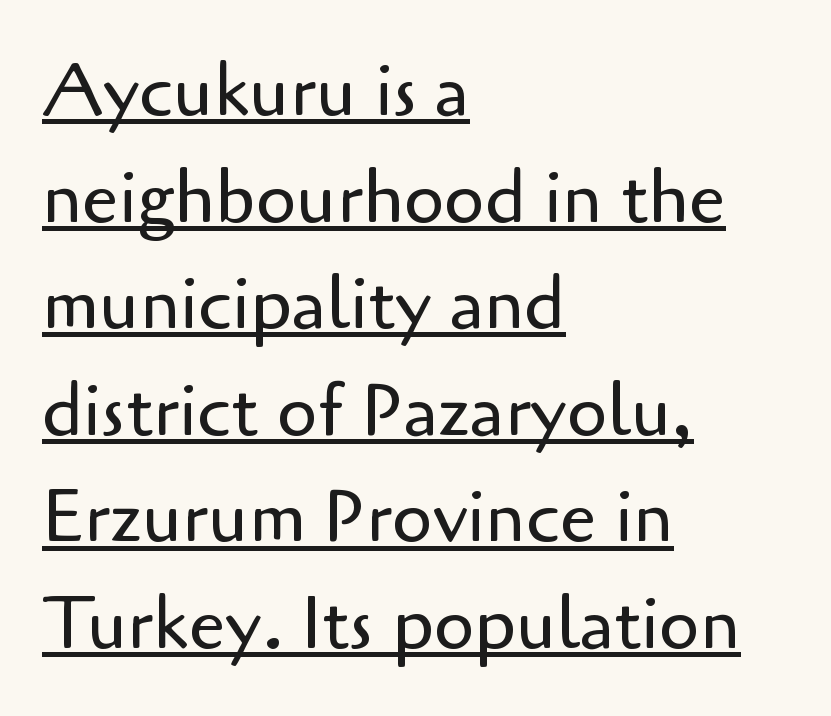
The image shows 73 px regular-weight sans-serif type, upright; set left-aligned, normal line spacing (1.46x), normal letter spacing, underlined; low stroke contrast and a small x-height.
